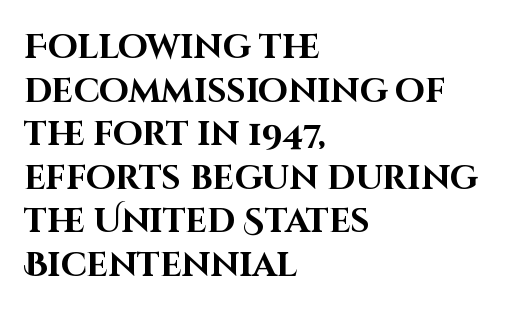
The image shows 34 px bold sans-serif type, upright; set left-aligned, normal line spacing (1.28x), normal letter spacing, not underlined; high stroke contrast and a large x-height.
